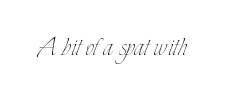
The letters look calm and open, with moderate or lighter stems. The face used here is proportionally spaced, like ordinary book or web type. Decoration check: the copy has no underline.
